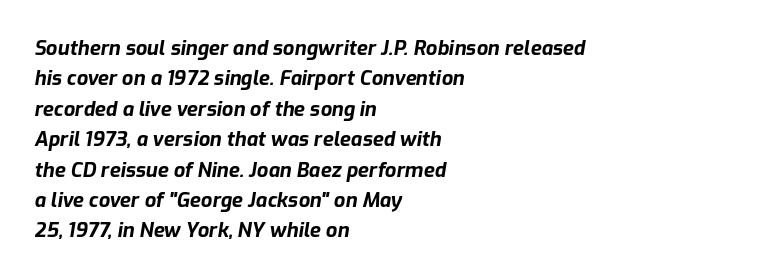
On the weight axis this lands at bold, roughly 700. Leading matches the norm, producing a regular column. Any mark beneath the type? The region is blank. Each word holds together tightly as a unit, with standard inter-letter gaps. Quick note: italic.
